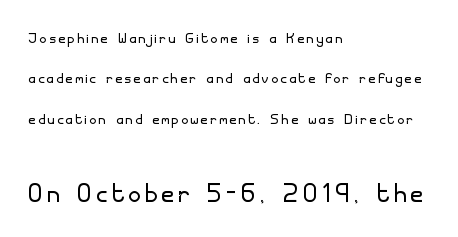
The image shows 33 px light sans-serif type, upright; set left-aligned, loose line spacing (2.13x), not underlined; the second (bottom) block is 1.74x larger; low stroke contrast and a small x-height.
